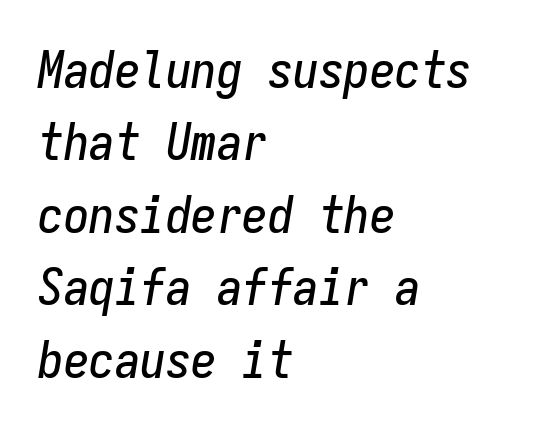
{"italic": "yes", "lean": "right", "slant_degrees": 9, "width": "condensed", "stroke_contrast": "low", "x_height": "medium", "monospaced": "yes", "underline": "no", "align": "left", "line_spacing": "normal", "line_spacing_ratio": 1.42, "letter_spacing": "normal", "letter_spacing_em": 0.0, "glyph_px": 51}
